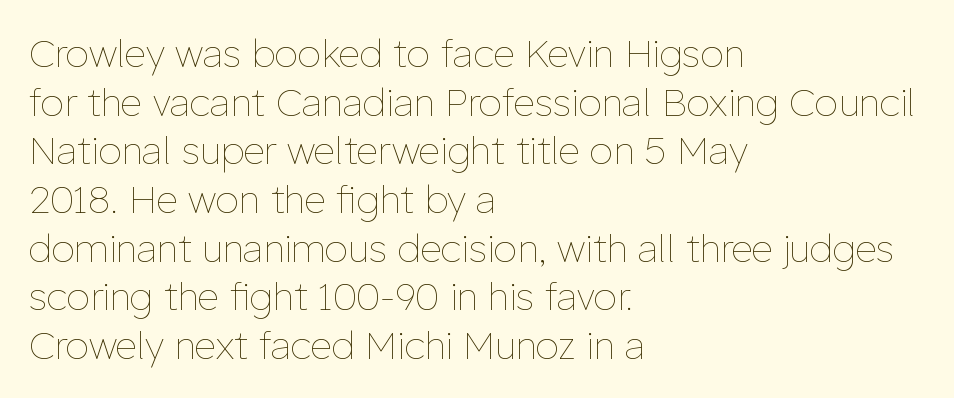
{"italic": "no", "bold": "no", "weight": "thin", "width": "normal", "stroke_contrast": "low", "x_height": "medium", "monospaced": "no", "underline": "no", "align": "left", "line_spacing": "normal", "line_spacing_ratio": 1.28, "letter_spacing": "normal", "letter_spacing_em": 0.0, "glyph_px": 38}
